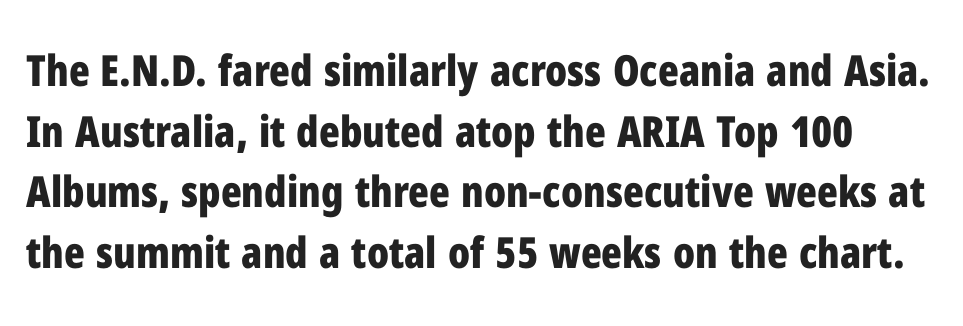
The image shows 43 px bold, condensed sans-serif type, upright; set normal line spacing (1.41x), normal letter spacing, not underlined; low stroke contrast and a medium x-height.
